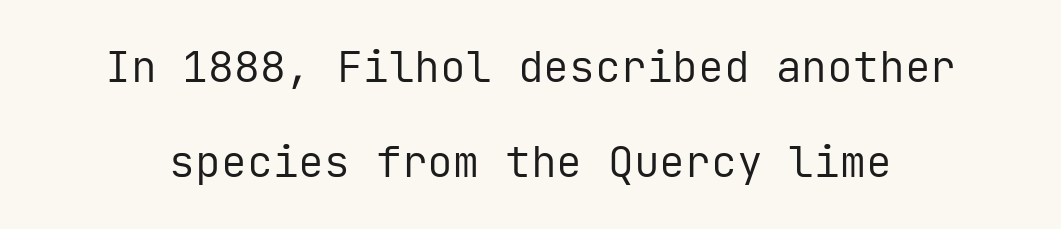
A bare baseline throughout the passage. The type family on display is of the sans-serif kind. Between one letter and the next there's only the usual sliver of space. The strokes carry an ordinary text weight at most. The type sits square on the baseline with zero lean.
